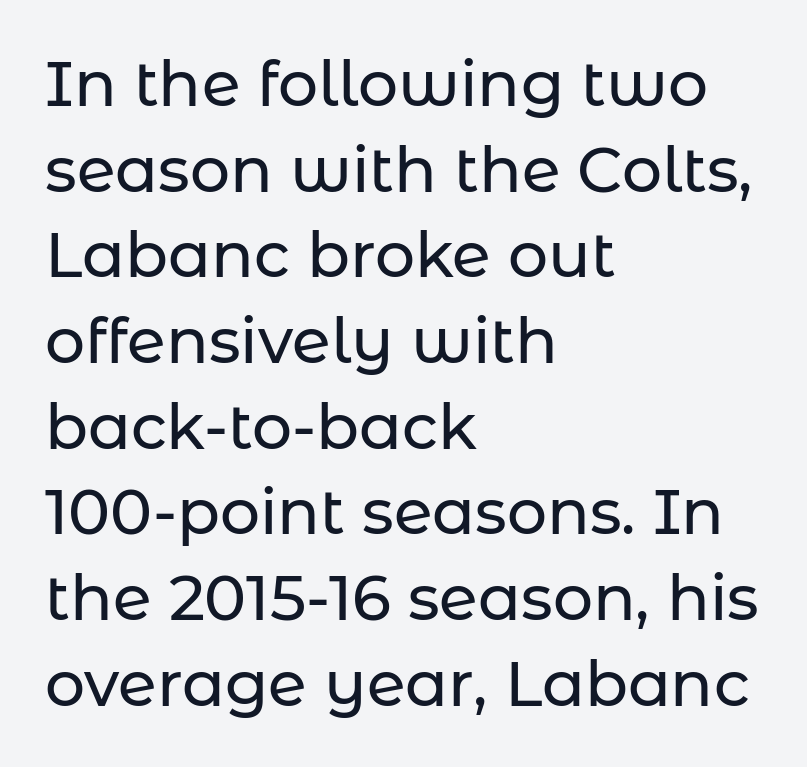
The image shows 63 px sans-serif type, upright; set left-aligned, normal line spacing (1.36x), normal letter spacing, not underlined; low stroke contrast and a medium x-height.
